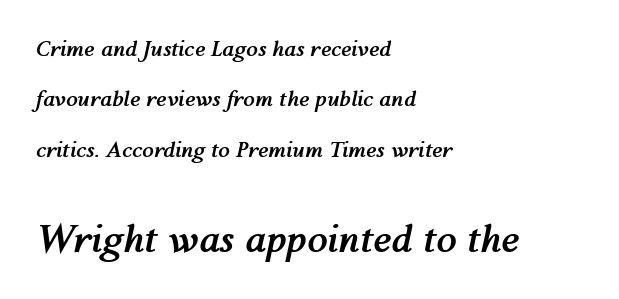
{"italic": "yes", "lean": "right", "slant_degrees": 12, "bold": "yes", "weight": "semibold", "width": "normal", "stroke_contrast": "medium", "x_height": "medium", "monospaced": "no", "underline": "no", "align": "left", "line_spacing": "loose", "line_spacing_ratio": 2.4, "letter_spacing": "normal", "letter_spacing_em": 0.0, "larger_block": "second", "size_ratio": 1.76, "glyph_px": 37}
